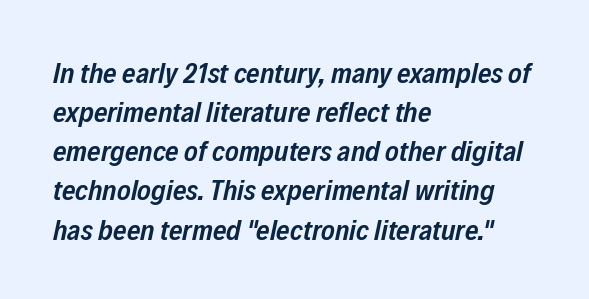
{"italic": "yes", "lean": "right", "slant_degrees": 12, "bold": "semi", "weight": "semibold", "width": "condensed", "stroke_contrast": "low", "x_height": "medium", "monospaced": "no", "underline": "no", "align": "left", "line_spacing": "normal", "line_spacing_ratio": 1.35, "letter_spacing": "normal", "letter_spacing_em": 0.0, "glyph_px": 29}
